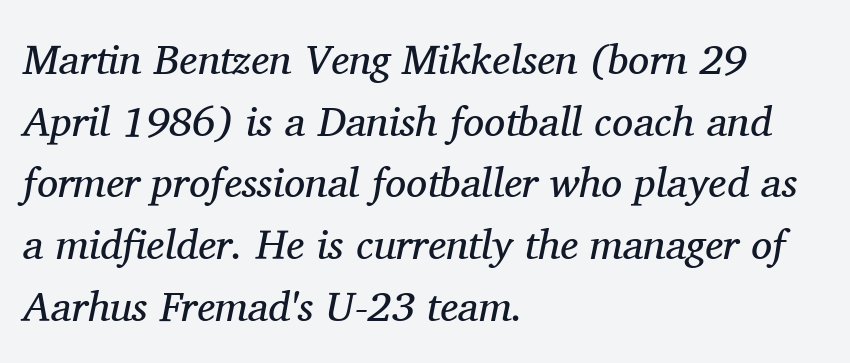
Q: Is the text bold? A: No.
Q: Is the text italic (slanted)? A: Yes, it leans right by about 11 degrees.
Q: Is the typeface a serif or a sans-serif typeface? A: Serif.
Q: Is the text underlined? A: No.
Q: How is the paragraph aligned? A: Left-aligned.
Q: Is the spacing between letters normal or unusually wide? A: Normal.
Q: Is the spacing between lines tight, normal or loose? A: Normal.
Q: Width (condensed, normal, or wide)? A: Normal.
Q: Stroke contrast? A: Medium.
Q: x-height? A: Medium.
Q: Monospaced? A: No.
